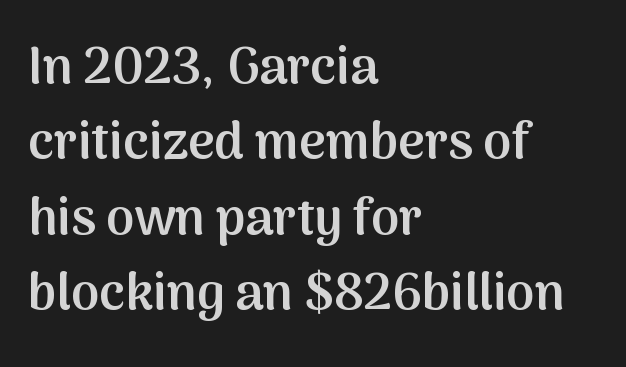
Ordinary non-slanted type is in use. Note the varied advance widths — an 'i' is clearly narrower than an 'm'. Are there feet on the stems? There aren't — it's a sans. Each new line begins a customary step beneath the previous one.
